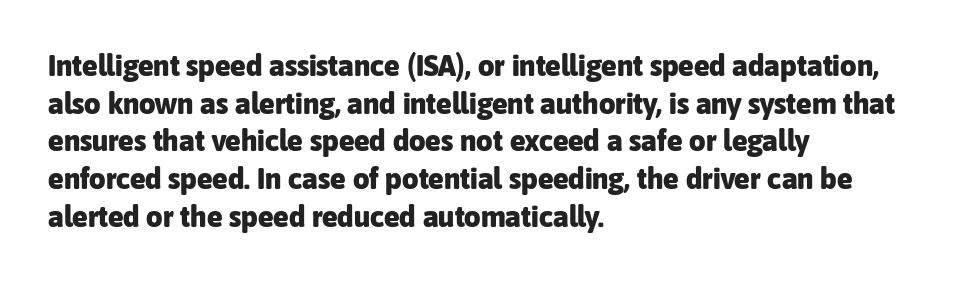
The image shows 29 px heavy sans-serif type, upright; set left-aligned, normal line spacing (1.3x), normal letter spacing, not underlined; low stroke contrast and a medium x-height.
